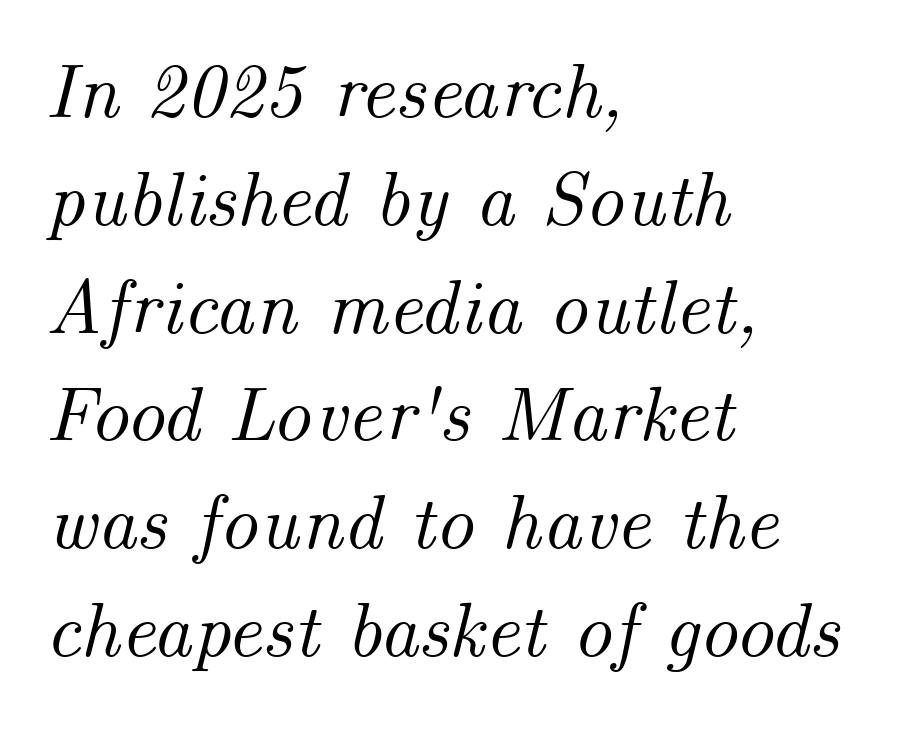
The image shows 77 px text type, italic (leaning right); set left-aligned, normal line spacing (1.4x), normal letter spacing, not underlined; medium stroke contrast and a small x-height.
